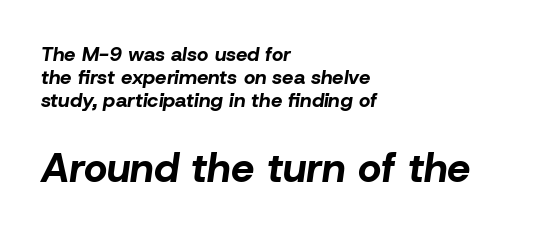
This layout puts the modest block above and the oversized block below. A typesetter would call this proportional, since set widths differ per character. Where is the straight margin? On the left. Designer's note — italics engaged. One glance says dense: line gaps are narrower than usual.
